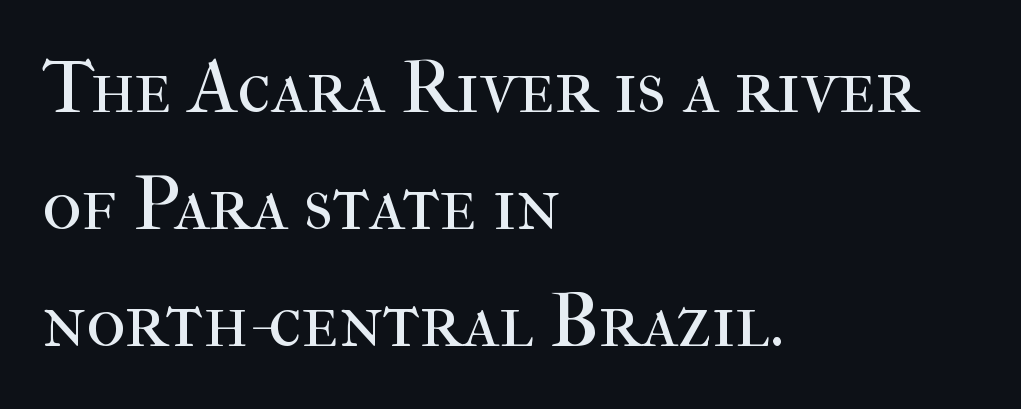
The image shows 76 px regular-weight serif type, upright; set left-aligned, normal line spacing (1.54x), normal letter spacing, not underlined; high stroke contrast and a medium x-height.
